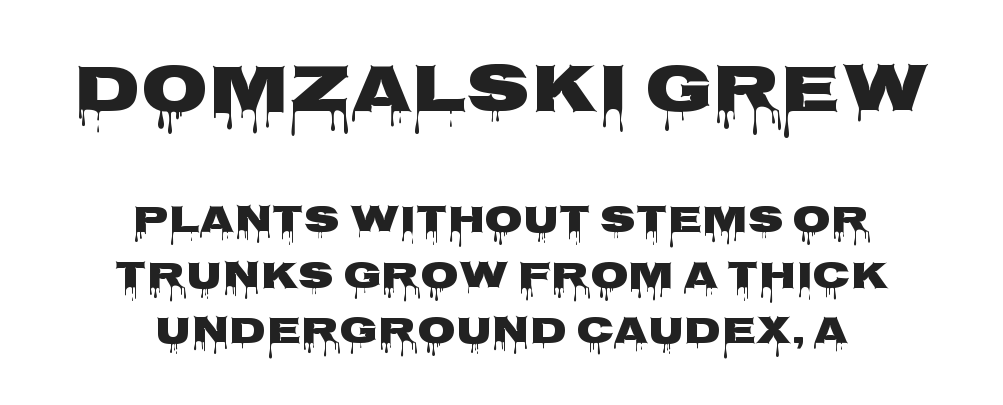
{"serif": "no", "italic": "no", "width": "wide", "stroke_contrast": "low", "x_height": "large", "monospaced": "no", "underline": "no", "align": "center", "line_spacing": "normal", "line_spacing_ratio": 1.43, "letter_spacing": "normal", "letter_spacing_em": 0.0, "larger_block": "first", "size_ratio": 1.77, "glyph_px": 69}
